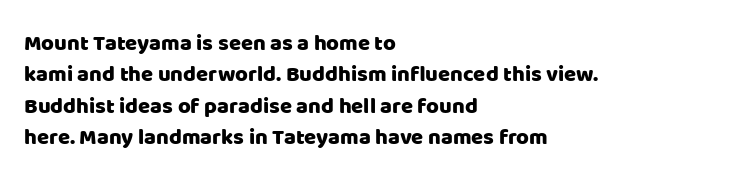
Q: Is the text italic (slanted)? A: No, it is upright.
Q: Is the text underlined? A: No.
Q: How is the paragraph aligned? A: Left-aligned.
Q: Is the spacing between letters normal or unusually wide? A: Normal.
Q: Is the spacing between lines tight, normal or loose? A: Normal.
